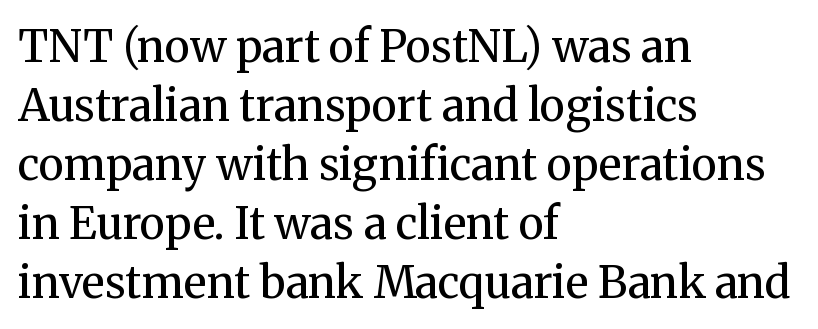
The image shows 44 px regular-weight serif type, upright; set left-aligned, normal line spacing (1.34x), normal letter spacing, not underlined; medium stroke contrast and a medium x-height.
